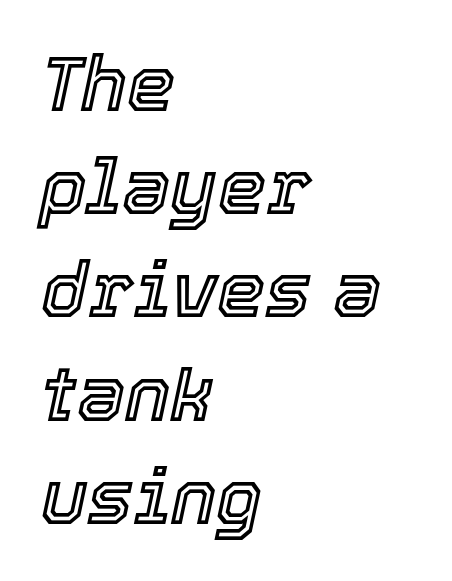
The image shows 77 px text type, italic (leaning right); set left-aligned, normal line spacing (1.34x), normal letter spacing, not underlined; a medium x-height.
